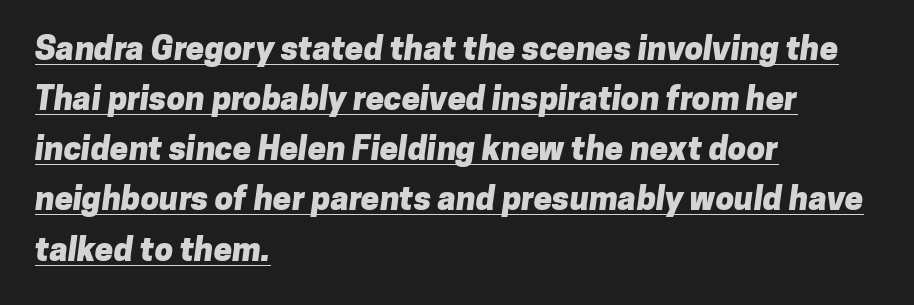
The image shows 33 px heavy sans-serif type; set left-aligned, normal line spacing (1.52x), normal letter spacing, underlined; low stroke contrast and a medium x-height.
